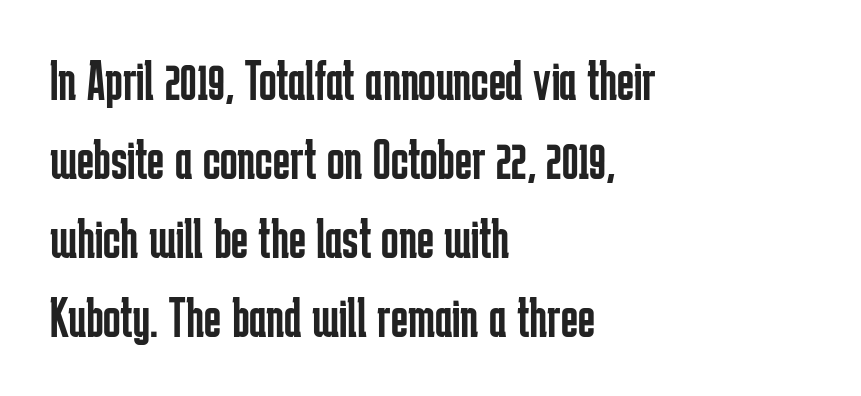
{"serif": "no", "italic": "no", "bold": "no", "weight": "regular", "width": "condensed", "stroke_contrast": "low", "x_height": "medium", "monospaced": "no", "underline": "no", "align": "left", "line_spacing": "normal", "line_spacing_ratio": 1.36, "letter_spacing": "normal", "letter_spacing_em": 0.0, "glyph_px": 58}
